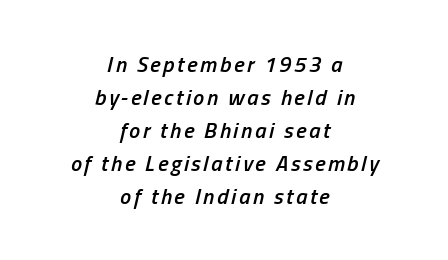
The image shows 22 px text type, italic (leaning right); set centered, normal line spacing (1.5x), not underlined.
